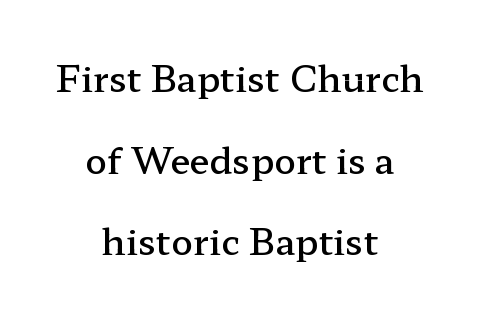
{"serif": "yes", "italic": "no", "bold": "semi", "weight": "semibold", "width": "wide", "stroke_contrast": "low", "x_height": "medium", "monospaced": "no", "underline": "no", "align": "center", "line_spacing": "loose", "line_spacing_ratio": 2.27, "letter_spacing": "normal", "letter_spacing_em": 0.0, "glyph_px": 36}
